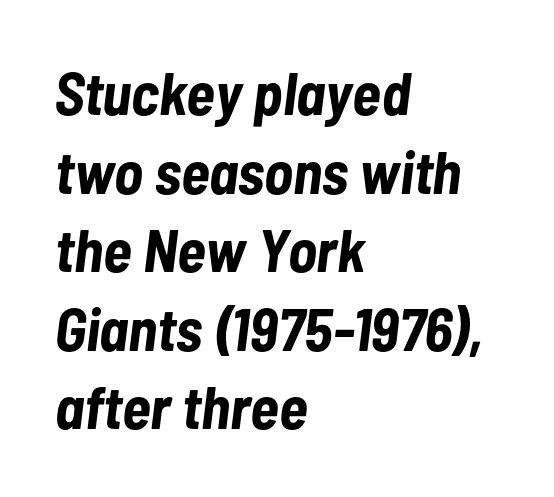
The passage shown leans; its letterforms are oblique. Notice how the passage keeps a crisp vertical edge on the left only. The foot of each line stays bare and open. Compared with an ordinary text face, these strokes are far heavier — a full bold. Standard letterfit; no display-style spreading of the glyphs. Note the varied advance widths — an 'i' is clearly narrower than an 'm'.
